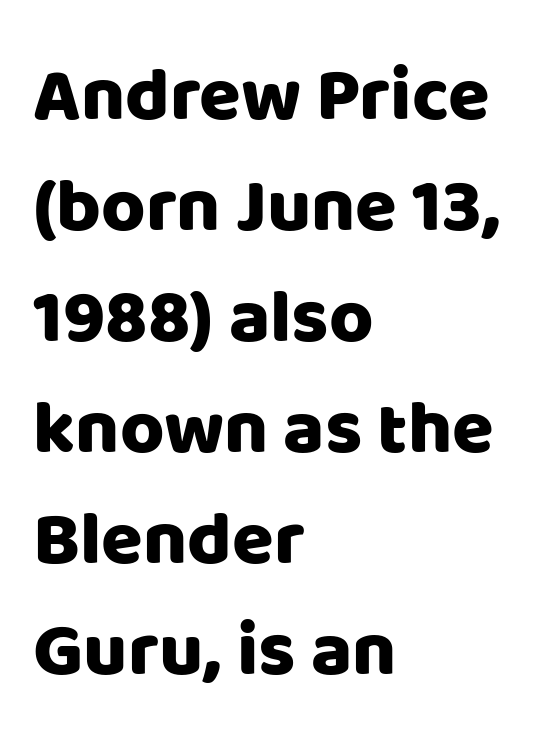
{"serif": "no", "italic": "no", "width": "normal", "stroke_contrast": "low", "x_height": "large", "monospaced": "no", "underline": "no", "align": "left", "line_spacing": "normal", "line_spacing_ratio": 1.46, "letter_spacing": "normal", "letter_spacing_em": 0.0, "glyph_px": 76}
